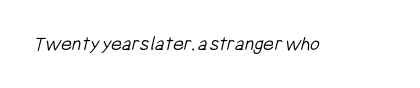
Students, note that the glyphs here touch the page at normal intervals. The typesetting does not lean heavy: it is not bold. Descender tails drop into unmarked territory.
